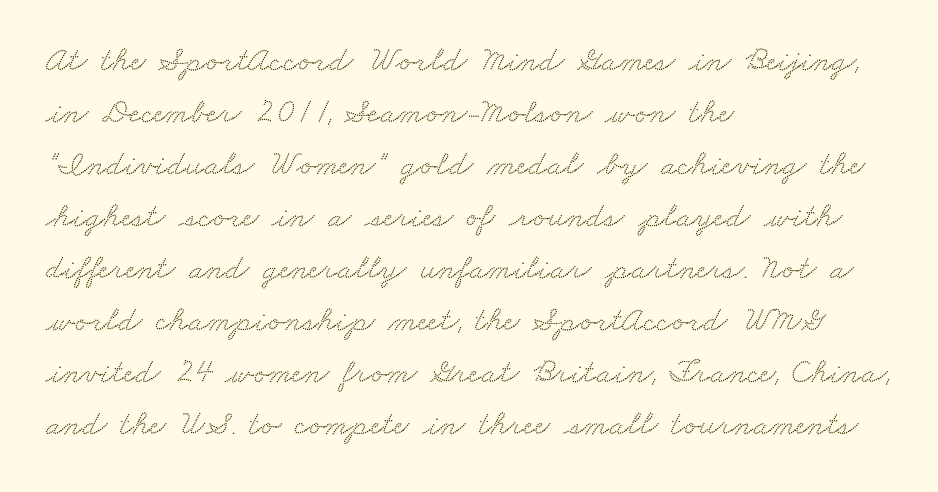
{"serif": "yes", "width": "wide", "stroke_contrast": "low", "x_height": "small", "monospaced": "no", "underline": "no", "align": "left", "line_spacing": "normal", "line_spacing_ratio": 1.53, "letter_spacing": "normal", "letter_spacing_em": 0.0, "glyph_px": 34}
